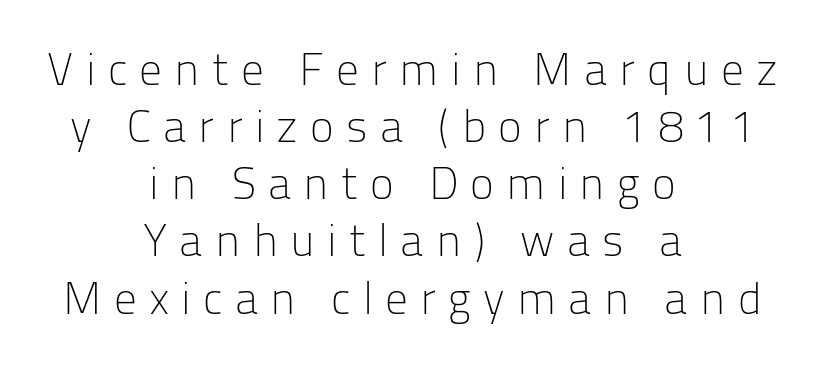
Vertical spacing — default. The font's upright variant was chosen for this text. Font category for this specimen: sans-serif. Each row of text sits above clean, open space.
